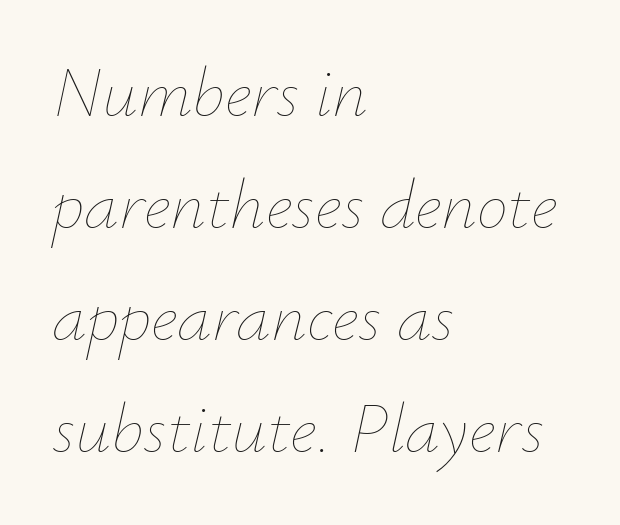
{"italic": "yes", "lean": "right", "slant_degrees": 12, "bold": "no", "weight": "thin", "width": "normal", "stroke_contrast": "low", "x_height": "small", "monospaced": "no", "underline": "no", "align": "left", "line_spacing": "normal", "line_spacing_ratio": 1.6, "letter_spacing": "normal", "letter_spacing_em": 0.0, "glyph_px": 70}
